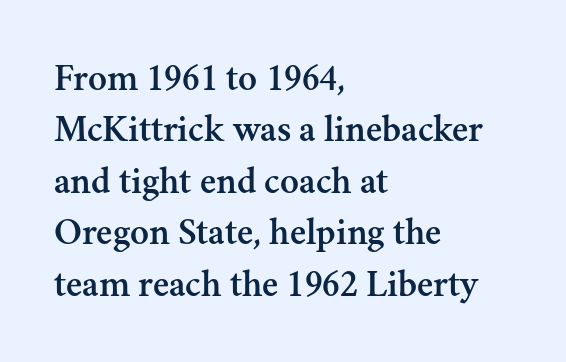
The paragraph has a hard left edge and a soft right edge. Designer's note — italics off, roman on. Honestly, the letter spacing is just normal — you wouldn't notice it. The baseline area is clear. Baseline-to-baseline distance is the conventional proportion of letter height. Think of a printed novel: that variable character pitch is what you see here.
